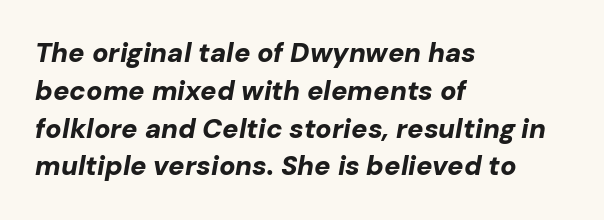
{"italic": "yes", "lean": "right", "slant_degrees": 10, "bold": "yes", "underline": "no", "align": "left", "line_spacing": "normal", "line_spacing_ratio": 1.4, "letter_spacing": "normal", "letter_spacing_em": 0.0, "glyph_px": 27}
